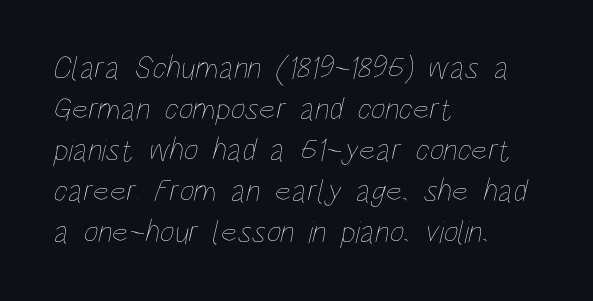
Q: Is the text bold? A: No.
Q: Is the text underlined? A: No.
Q: How is the paragraph aligned? A: Left-aligned.
Q: Is the spacing between letters normal or unusually wide? A: Normal.
Q: Is the spacing between lines tight, normal or loose? A: Normal.
Q: Width (condensed, normal, or wide)? A: Condensed.
Q: Stroke contrast? A: Low.
Q: x-height? A: Large.
Q: Monospaced? A: No.
